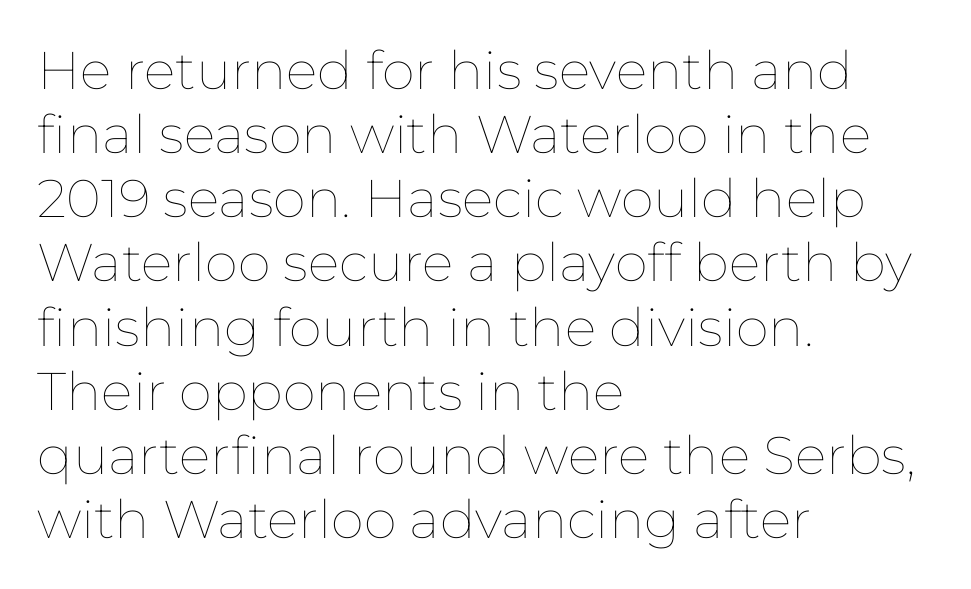
The passage shown is not underscored anywhere. Do the letters lean? They stand straight. You could call the tracking neutral — neither tight nor loose. The lines in this sample share a left origin and differ only in where they stop. Do the characters align in a grid? No, the font is proportional. Weight: regular or lighter.
